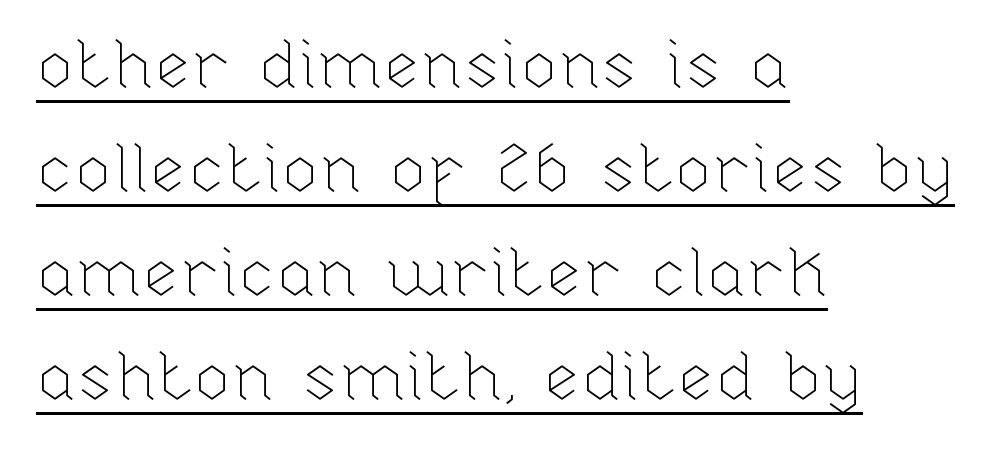
Q: Is the text bold? A: No.
Q: Is the text italic (slanted)? A: No, it is upright.
Q: Is the text underlined? A: Yes.
Q: How is the paragraph aligned? A: Left-aligned.
Q: Is the spacing between letters normal or unusually wide? A: Normal.
Q: Is the spacing between lines tight, normal or loose? A: Normal.
Q: Width (condensed, normal, or wide)? A: Normal.
Q: Stroke contrast? A: Low.
Q: x-height? A: Medium.
Q: Monospaced? A: No.
